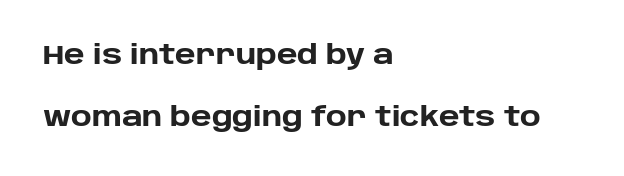
{"italic": "no", "bold": "yes", "underline": "no", "align": "left", "line_spacing": "loose", "line_spacing_ratio": 2.37, "letter_spacing": "normal", "letter_spacing_em": 0.0, "glyph_px": 26}
